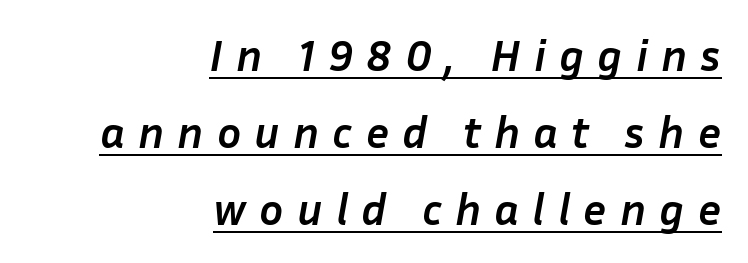
{"italic": "yes", "lean": "right", "slant_degrees": 10, "bold": "yes", "weight": "semibold", "width": "normal", "stroke_contrast": "low", "x_height": "medium", "monospaced": "no", "underline": "yes", "align": "right", "line_spacing_ratio": 1.71, "letter_spacing": "wide", "letter_spacing_em": 0.29, "glyph_px": 45}
